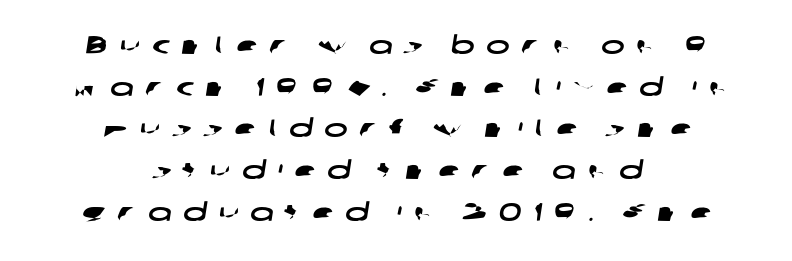
Underline: absent. Which margin do the lines hug? Neither — every line sits in the middle. There is plenty of visible air inserted between adjacent glyphs. This block has exactly the height ordinary leading produces.
